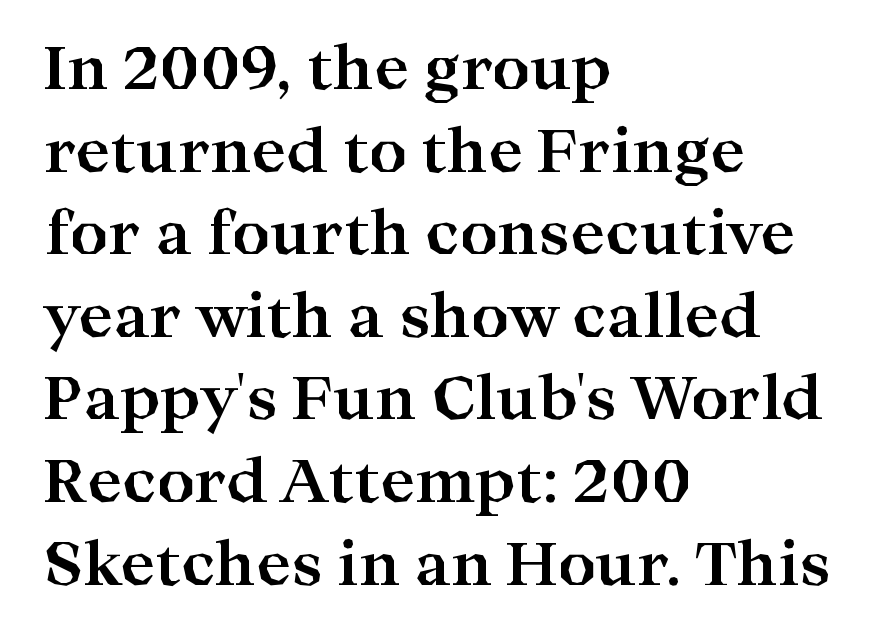
{"serif": "yes", "italic": "no", "bold": "yes", "weight": "bold", "width": "wide", "stroke_contrast": "high", "x_height": "medium", "monospaced": "no", "underline": "no", "align": "left", "line_spacing": "normal", "line_spacing_ratio": 1.4, "letter_spacing": "normal", "letter_spacing_em": 0.0, "glyph_px": 59}
